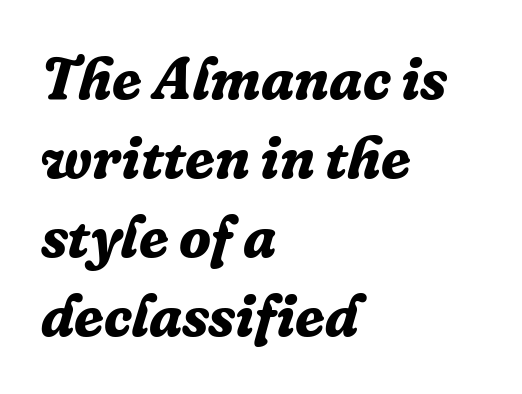
{"serif": "yes", "italic": "yes", "lean": "right", "slant_degrees": 16, "bold": "yes", "weight": "bold", "width": "normal", "stroke_contrast": "low", "x_height": "medium", "monospaced": "no", "underline": "no", "align": "left", "line_spacing": "normal", "line_spacing_ratio": 1.34, "letter_spacing": "normal", "letter_spacing_em": 0.0, "glyph_px": 59}
